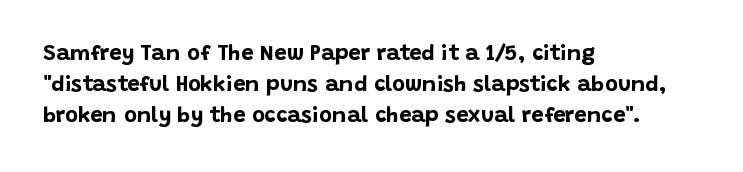
{"italic": "no", "bold": "yes", "underline": "no", "align": "left", "line_spacing": "normal", "line_spacing_ratio": 1.41, "letter_spacing": "normal", "letter_spacing_em": 0.0, "glyph_px": 22}
